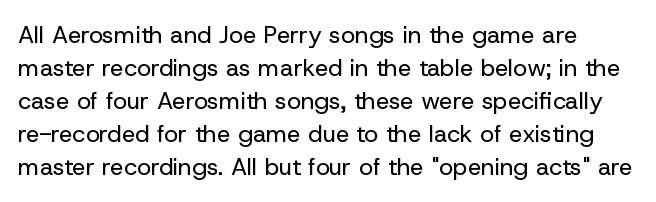
The image shows 24 px text type, upright; set normal line spacing (1.38x), normal letter spacing, not underlined.
